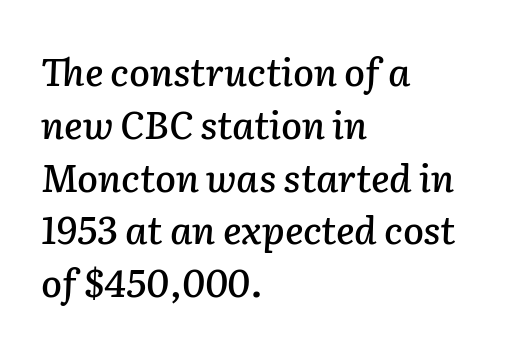
Q: Is the text italic (slanted)? A: Yes, it leans right by about 2 degrees.
Q: Is the text underlined? A: No.
Q: How is the paragraph aligned? A: Left-aligned.
Q: Is the spacing between letters normal or unusually wide? A: Normal.
Q: Is the spacing between lines tight, normal or loose? A: Normal.
Q: Width (condensed, normal, or wide)? A: Normal.
Q: Stroke contrast? A: Low.
Q: x-height? A: Medium.
Q: Monospaced? A: No.
